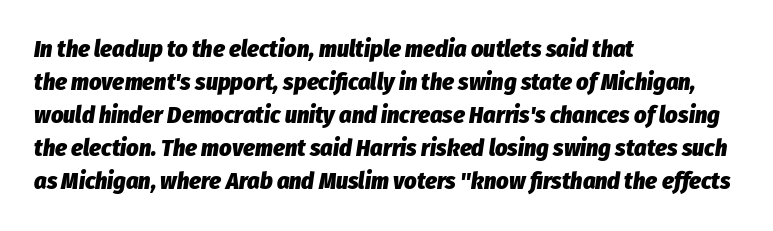
{"italic": "yes", "lean": "right", "slant_degrees": 8, "bold": "yes", "underline": "no", "align": "left", "line_spacing": "normal", "line_spacing_ratio": 1.38, "letter_spacing": "normal", "letter_spacing_em": 0.0, "glyph_px": 24}
